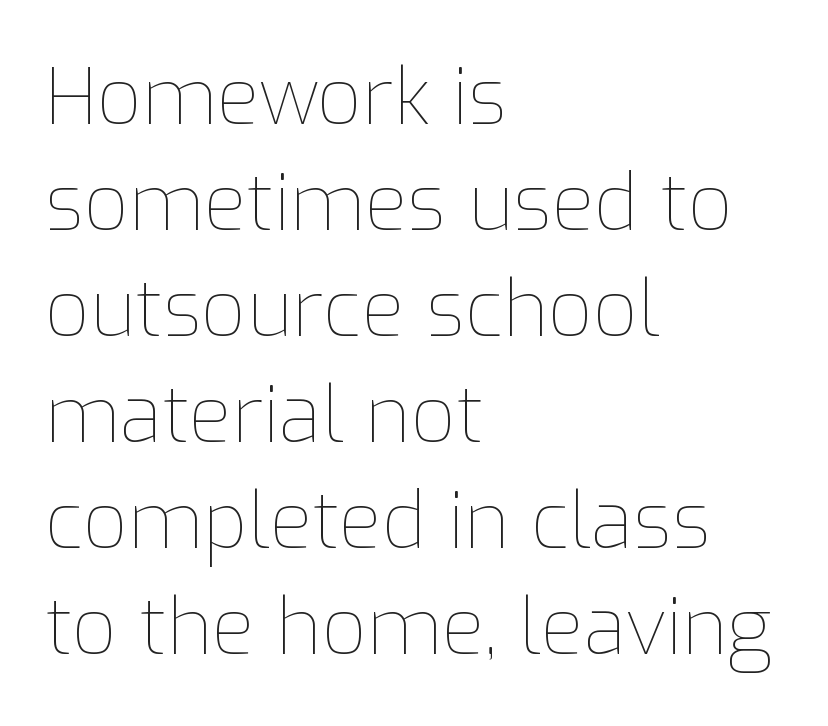
{"italic": "no", "bold": "no", "weight": "thin", "width": "normal", "stroke_contrast": "low", "x_height": "medium", "monospaced": "no", "underline": "no", "align": "left", "line_spacing": "normal", "line_spacing_ratio": 1.36, "letter_spacing": "normal", "letter_spacing_em": 0.0, "glyph_px": 78}
